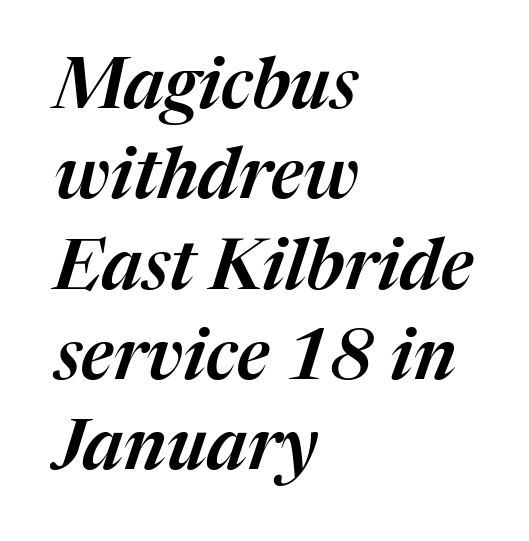
The image shows 70 px text type, italic (leaning right); set left-aligned, normal line spacing (1.29x), normal letter spacing, not underlined; medium stroke contrast and a medium x-height.
